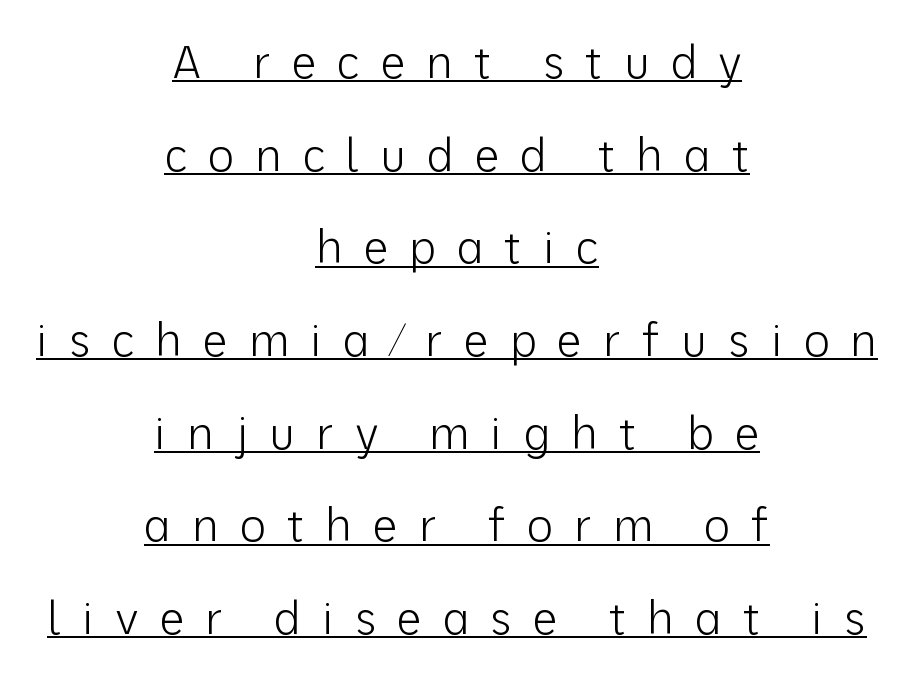
Observe the absence of serifs on each vertical stroke in this sample. Descenders here cross a horizontal rule under the line. Characters follow at a spacing far wider than the type designer built in. You can tell it's not italic because the verticals are truly vertical. Typeset on center — no edge is straight.
